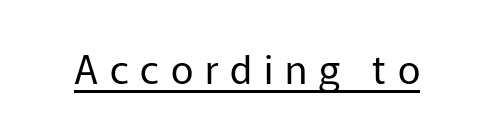
{"serif": "no", "italic": "no", "bold": "no", "weight": "regular", "width": "normal", "stroke_contrast": "low", "x_height": "medium", "monospaced": "no", "underline": "yes", "letter_spacing": "wide", "letter_spacing_em": 0.3, "glyph_px": 39}
